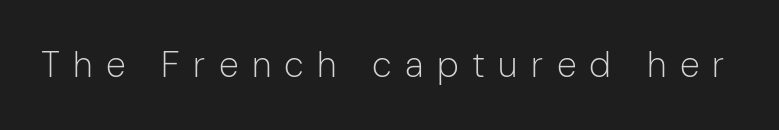
{"serif": "no", "italic": "no", "bold": "no", "weight": "light", "width": "normal", "stroke_contrast": "low", "x_height": "medium", "monospaced": "no", "underline": "no", "letter_spacing": "wide", "letter_spacing_em": 0.37, "glyph_px": 36}
